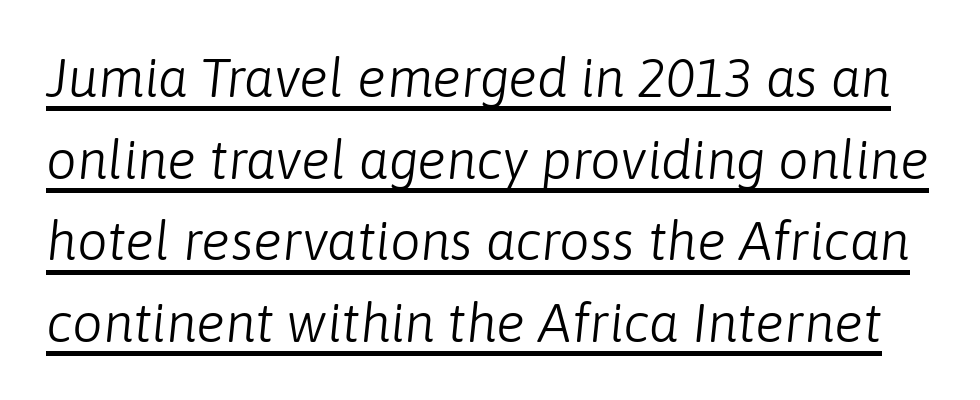
The image shows 54 px light type, italic (leaning right); set normal line spacing (1.51x), normal letter spacing, underlined; low stroke contrast and a medium x-height.
